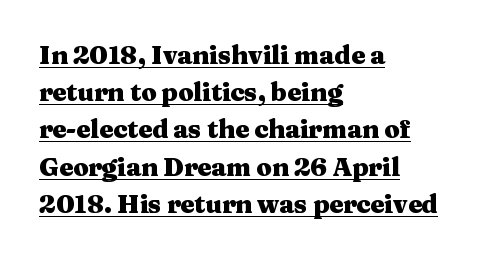
The image shows 25 px bold type, upright; set left-aligned, normal line spacing (1.49x), normal letter spacing, underlined.
